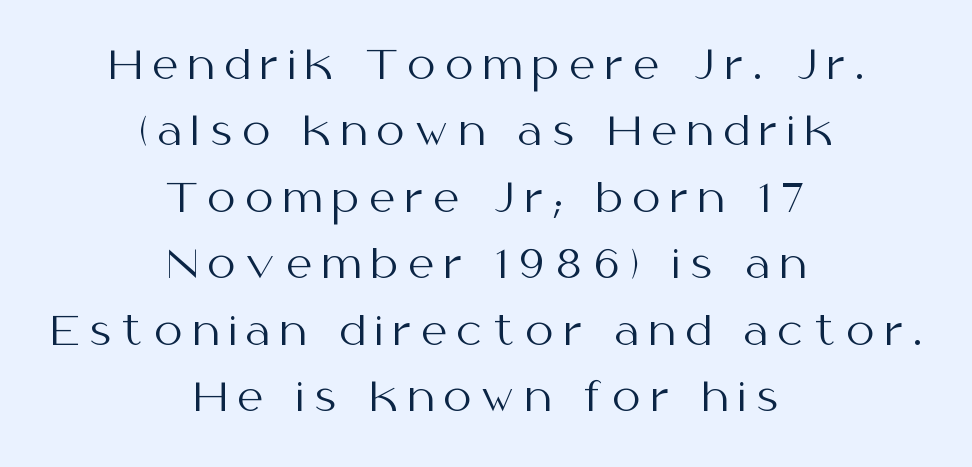
The image shows 40 px regular-weight sans-serif type, upright; set centered, normal line spacing (1.66x), unusually wide letter spacing (+0.26 em), not underlined; medium stroke contrast and a medium x-height.
